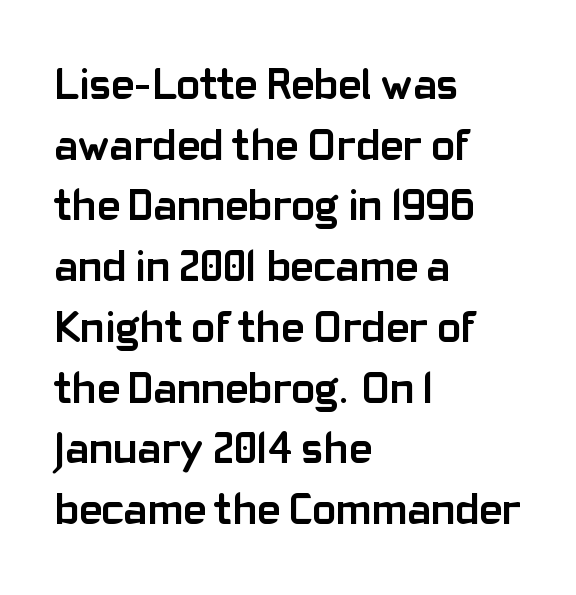
The image shows 44 px semibold sans-serif type, upright; set left-aligned, normal line spacing (1.38x), normal letter spacing, not underlined; low stroke contrast and a medium x-height.
